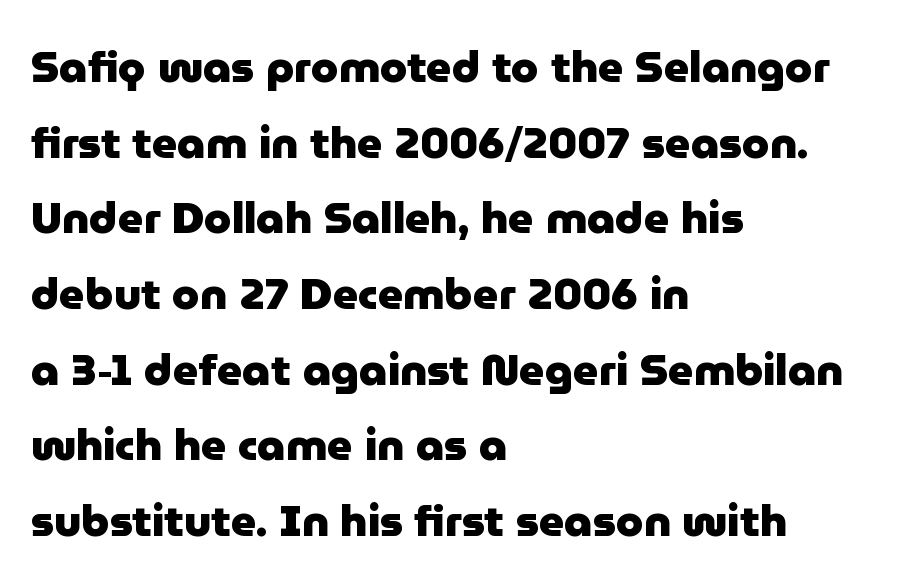
The image shows 44 px heavy sans-serif type, upright; set left-aligned, line spacing 1.72x, normal letter spacing, not underlined; low stroke contrast and a medium x-height.
